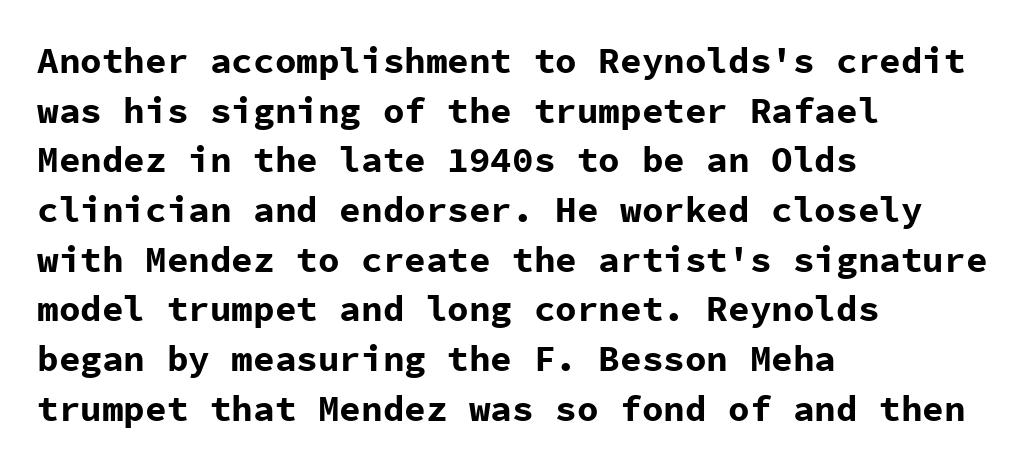
Q: Is the text bold? A: Yes.
Q: Is the text italic (slanted)? A: No, it is upright.
Q: Is the typeface a serif or a sans-serif typeface? A: Sans-serif.
Q: Is the text underlined? A: No.
Q: How is the paragraph aligned? A: Left-aligned.
Q: Is the spacing between letters normal or unusually wide? A: Normal.
Q: Is the spacing between lines tight, normal or loose? A: Normal.
Q: Width (condensed, normal, or wide)? A: Normal.
Q: Stroke contrast? A: Low.
Q: x-height? A: Medium.
Q: Monospaced? A: Yes.
